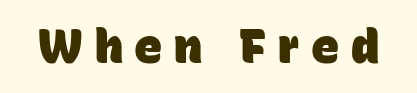
The image shows 47 px heavy sans-serif type; set unusually wide letter spacing (+0.25 em), not underlined; low stroke contrast and a large x-height.
